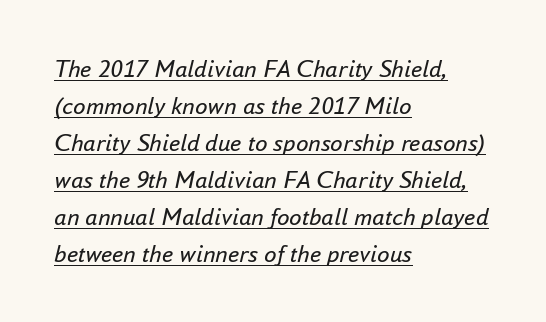
Q: Is the text bold? A: No.
Q: Is the text italic (slanted)? A: Yes, it leans right by about 16 degrees.
Q: Is the text underlined? A: Yes.
Q: How is the paragraph aligned? A: Left-aligned.
Q: Is the spacing between letters normal or unusually wide? A: Normal.
Q: Is the spacing between lines tight, normal or loose? A: Normal.
